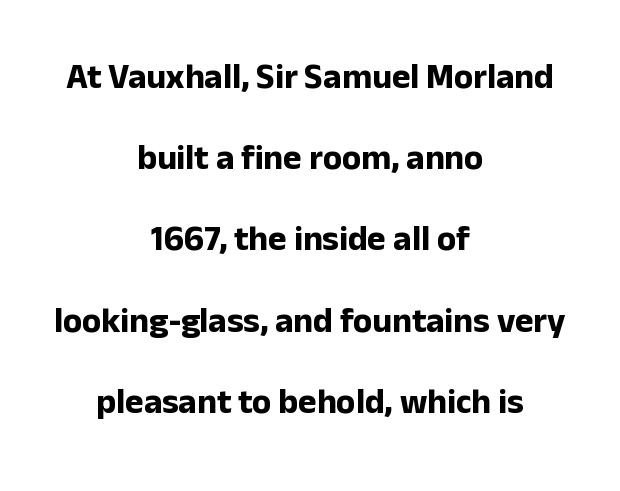
Students, this is bold: see how much ink each stroke carries. Leftover space on each line is divided equally before and after the words. A roman cut, with each character standing at attention. Decoration check: the copy has no underline. Here the designer chose a conventional face with non-uniform glyph widths. What kind of face is this? One without serifs — a sans.
